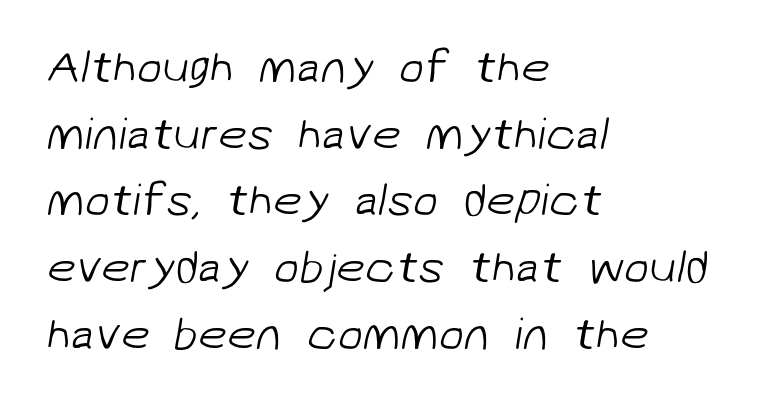
{"serif": "no", "bold": "no", "weight": "light", "width": "normal", "stroke_contrast": "low", "x_height": "medium", "monospaced": "no", "underline": "no", "align": "left", "line_spacing": "normal", "line_spacing_ratio": 1.45, "letter_spacing": "normal", "letter_spacing_em": 0.0, "glyph_px": 46}
